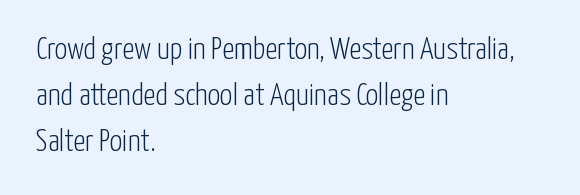
{"serif": "no", "italic": "no", "bold": "no", "weight": "light", "width": "condensed", "stroke_contrast": "low", "x_height": "medium", "monospaced": "no", "underline": "no", "align": "left", "line_spacing": "normal", "line_spacing_ratio": 1.49, "letter_spacing": "normal", "letter_spacing_em": 0.0, "glyph_px": 31}
